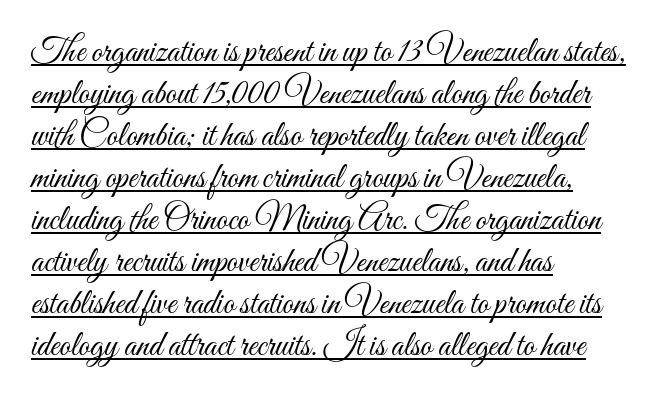
Q: Is the text bold? A: No.
Q: Is the text italic (slanted)? A: Yes.
Q: Is the text underlined? A: Yes.
Q: How is the paragraph aligned? A: Left-aligned.
Q: Is the spacing between letters normal or unusually wide? A: Normal.
Q: Width (condensed, normal, or wide)? A: Condensed.
Q: Stroke contrast? A: Medium.
Q: x-height? A: Small.
Q: Monospaced? A: No.
